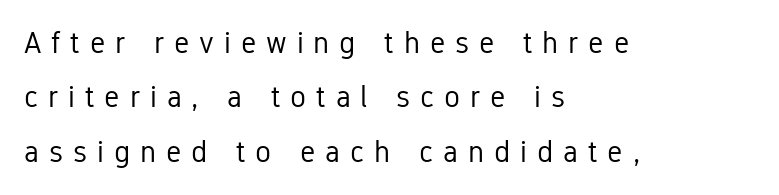
{"serif": "no", "italic": "no", "bold": "no", "weight": "regular", "width": "condensed", "stroke_contrast": "low", "x_height": "medium", "monospaced": "no", "underline": "no", "align": "left", "line_spacing_ratio": 1.81, "letter_spacing": "wide", "letter_spacing_em": 0.33, "glyph_px": 30}
